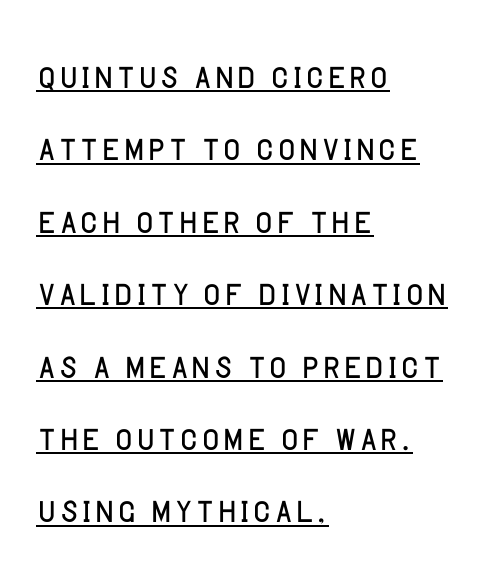
These lines stack with their left ends in a neat column. Is there an underline? Yes — a line sits under the letters. You can tell it's not italic because the verticals are truly vertical. These lines sit exactly where default settings would place them. The strokes carry an ordinary text weight at most. Each letter keeps its own natural width here, so spacing adapts to shape.
